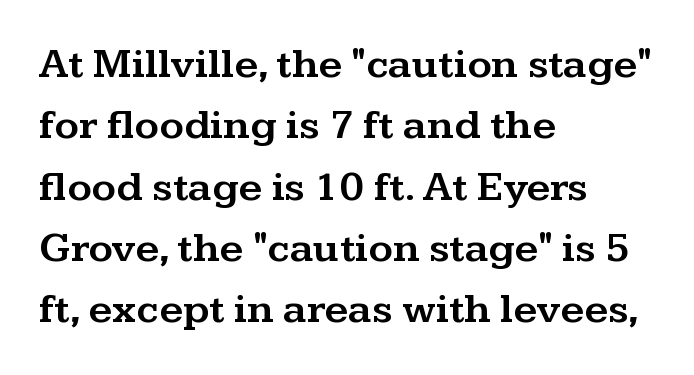
{"serif": "yes", "italic": "no", "width": "wide", "stroke_contrast": "medium", "x_height": "medium", "monospaced": "no", "underline": "no", "align": "left", "line_spacing": "normal", "line_spacing_ratio": 1.46, "letter_spacing": "normal", "letter_spacing_em": 0.0, "glyph_px": 42}
